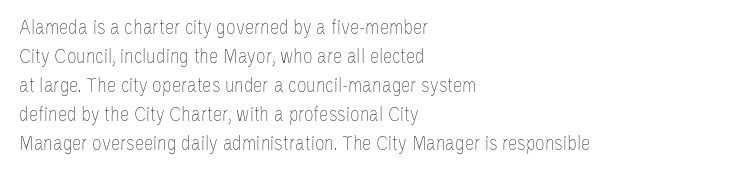
{"italic": "no", "bold": "no", "underline": "no", "align": "left", "line_spacing": "normal", "line_spacing_ratio": 1.38, "letter_spacing": "normal", "letter_spacing_em": 0.0, "glyph_px": 21}
